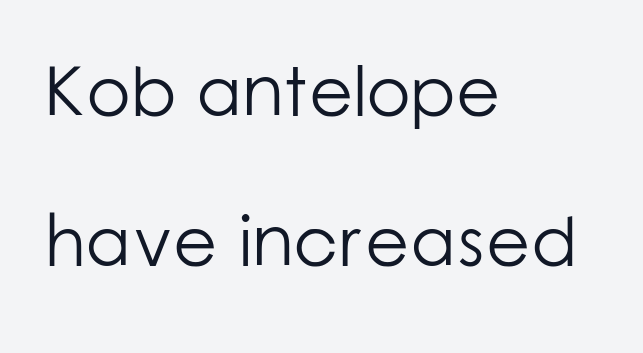
Q: Is the text bold? A: No.
Q: Is the text italic (slanted)? A: No, it is upright.
Q: Is the typeface a serif or a sans-serif typeface? A: Sans-serif.
Q: Is the text underlined? A: No.
Q: How is the paragraph aligned? A: Left-aligned.
Q: Is the spacing between letters normal or unusually wide? A: Normal.
Q: Is the spacing between lines tight, normal or loose? A: Loose.
Q: Width (condensed, normal, or wide)? A: Normal.
Q: Stroke contrast? A: Low.
Q: x-height? A: Medium.
Q: Monospaced? A: No.
